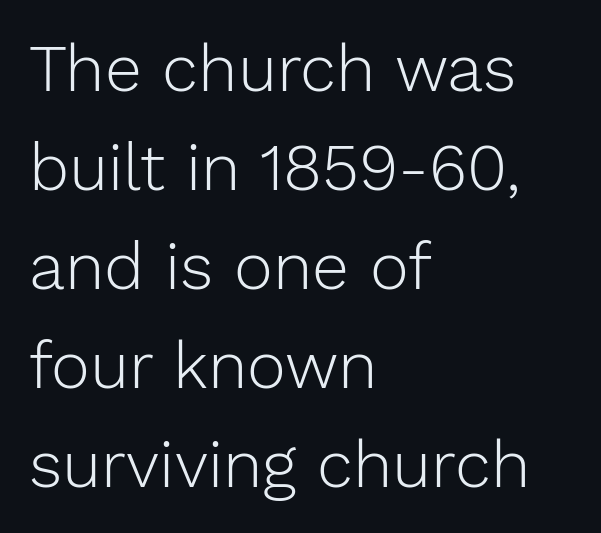
Q: Is the text bold? A: No.
Q: Is the text italic (slanted)? A: No, it is upright.
Q: Is the typeface a serif or a sans-serif typeface? A: Sans-serif.
Q: Is the text underlined? A: No.
Q: How is the paragraph aligned? A: Left-aligned.
Q: Is the spacing between letters normal or unusually wide? A: Normal.
Q: Is the spacing between lines tight, normal or loose? A: Normal.
Q: Width (condensed, normal, or wide)? A: Normal.
Q: Stroke contrast? A: Low.
Q: x-height? A: Medium.
Q: Monospaced? A: No.
